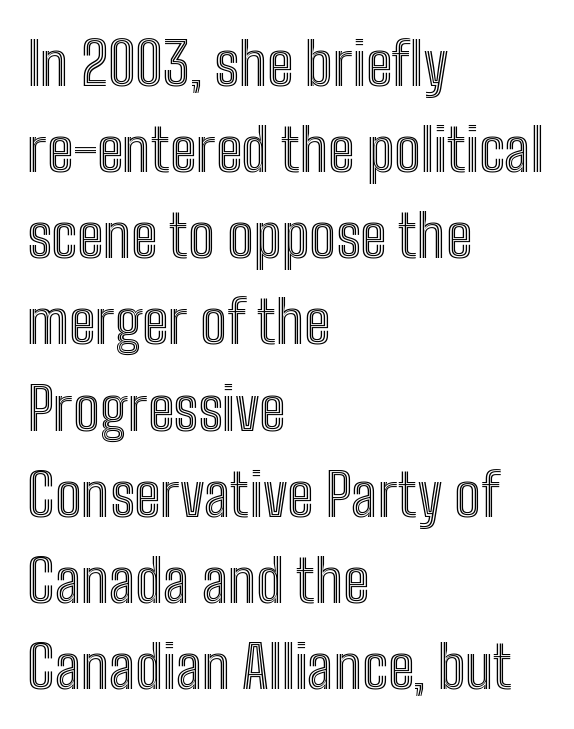
Q: Is the text italic (slanted)? A: No, it is upright.
Q: Is the text underlined? A: No.
Q: How is the paragraph aligned? A: Left-aligned.
Q: Is the spacing between letters normal or unusually wide? A: Normal.
Q: Is the spacing between lines tight, normal or loose? A: Normal.
Q: Width (condensed, normal, or wide)? A: Condensed.
Q: x-height? A: Medium.
Q: Monospaced? A: No.
